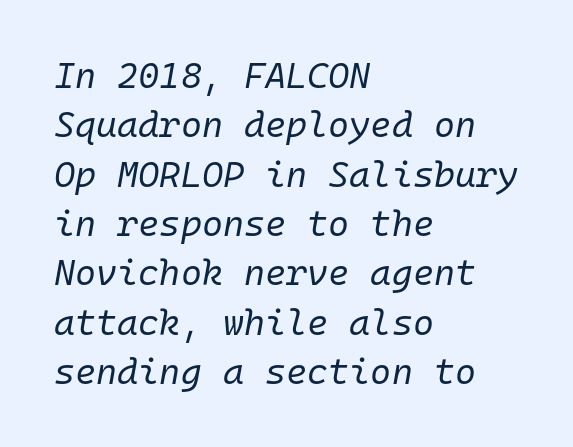
{"italic": "yes", "lean": "right", "slant_degrees": 10, "bold": "no", "weight": "regular", "width": "normal", "stroke_contrast": "low", "x_height": "medium", "monospaced": "yes", "underline": "no", "align": "left", "line_spacing": "normal", "line_spacing_ratio": 1.37, "letter_spacing": "normal", "letter_spacing_em": 0.0, "glyph_px": 36}
